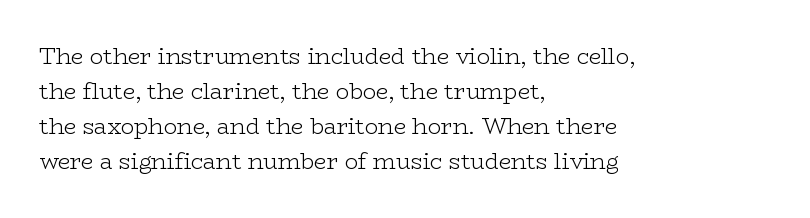
Every stem runs plumb, perpendicular to the baseline. Ink coverage per letter is moderate at most. Does extra space separate the letters? No, they use regular spacing. Line starts are locked; line ends wander. If you measured baseline to baseline, you'd find a middling distance.
